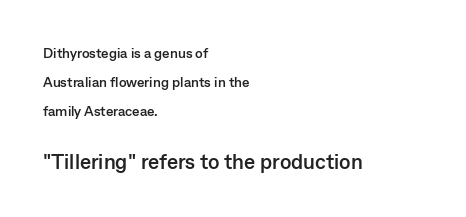
Honestly, the rows look like they've been pulled way apart. No word sits above an underline. Nothing unusual about the tracking: characters are spaced as the font intends. Unlike italic type, these characters show no tilt at all. Reading top to bottom, the characters get bigger at the block break. Stroke thickness is high; the sample reads as a true bold.
